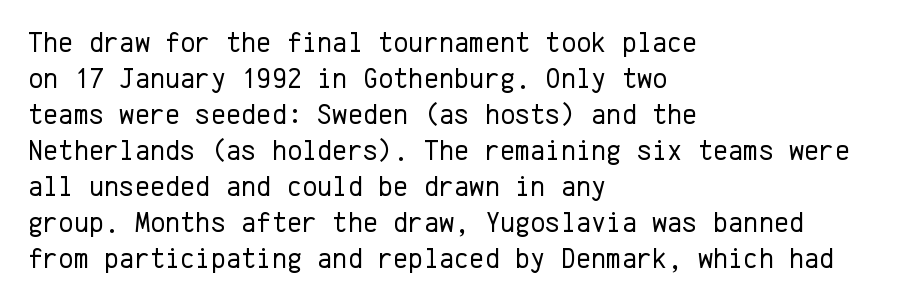
{"serif": "no", "italic": "no", "bold": "no", "weight": "regular", "width": "normal", "stroke_contrast": "low", "x_height": "medium", "monospaced": "yes", "underline": "no", "align": "left", "line_spacing_ratio": 1.24, "letter_spacing": "normal", "letter_spacing_em": 0.0, "glyph_px": 29}
